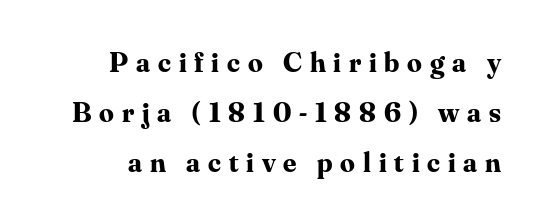
Q: Is the text bold? A: Yes.
Q: Is the text italic (slanted)? A: No, it is upright.
Q: Is the typeface a serif or a sans-serif typeface? A: Serif.
Q: Is the text underlined? A: No.
Q: Is the spacing between letters normal or unusually wide? A: Unusually wide.
Q: Width (condensed, normal, or wide)? A: Normal.
Q: Stroke contrast? A: Medium.
Q: x-height? A: Small.
Q: Monospaced? A: No.
